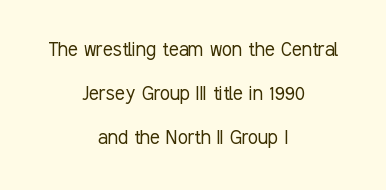
Q: Is the text bold? A: No.
Q: Is the text italic (slanted)? A: No, it is upright.
Q: Is the text underlined? A: No.
Q: How is the paragraph aligned? A: Centered.
Q: Is the spacing between letters normal or unusually wide? A: Normal.
Q: Is the spacing between lines tight, normal or loose? A: Loose.
